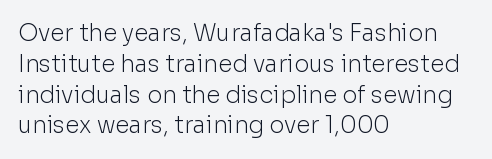
Q: Is the text bold? A: No.
Q: Is the text italic (slanted)? A: No, it is upright.
Q: Is the text underlined? A: No.
Q: How is the paragraph aligned? A: Left-aligned.
Q: Is the spacing between letters normal or unusually wide? A: Normal.
Q: Is the spacing between lines tight, normal or loose? A: Normal.
